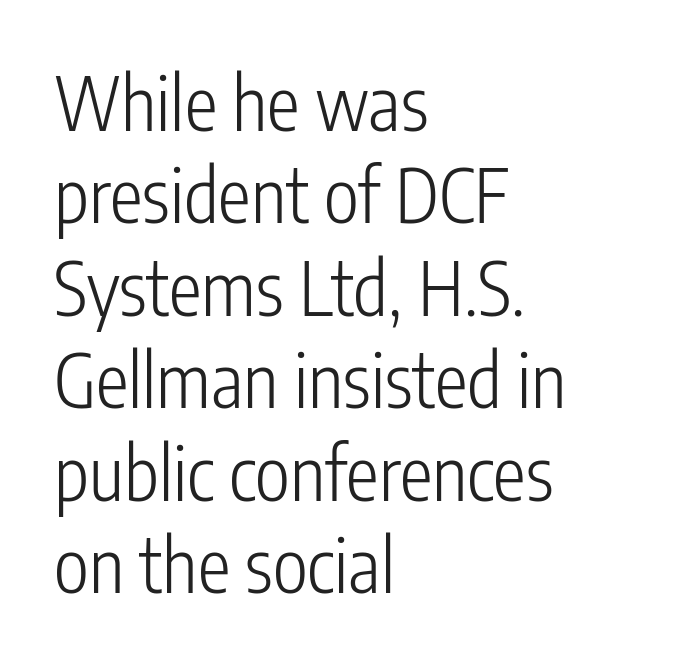
This rendering uses left alignment, leaving the right contour irregular. Characters follow at the spacing the type designer built in. Rows of type keep a routine distance in the vertical direction. Only glyphs here, with clear space below each row. Typographically, this falls in the sans-serif category.
